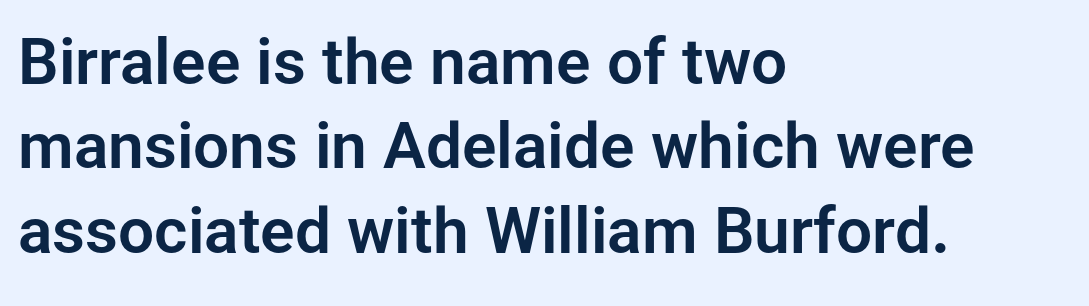
The image shows 64 px sans-serif type, upright; set left-aligned, normal line spacing (1.32x), normal letter spacing, not underlined; low stroke contrast and a medium x-height.
